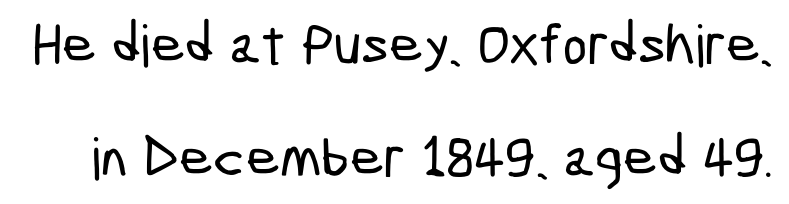
Q: Is the typeface a serif or a sans-serif typeface? A: Sans-serif.
Q: Is the text underlined? A: No.
Q: Is the spacing between letters normal or unusually wide? A: Normal.
Q: Is the spacing between lines tight, normal or loose? A: Loose.
Q: Width (condensed, normal, or wide)? A: Condensed.
Q: Stroke contrast? A: Low.
Q: x-height? A: Medium.
Q: Monospaced? A: No.
